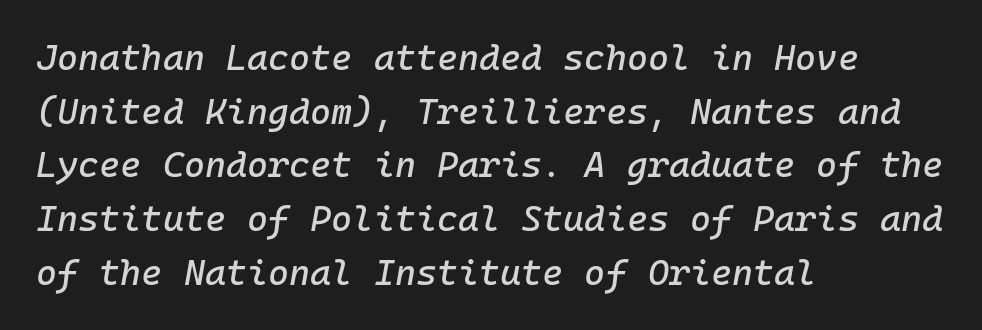
Type without underlining. Emphasis-style slanted type is in use. The horizontal fit of the characters is conventional and even. The face used here is monospaced, like something from a code editor. Is the block centered? No — it sits flush against the left margin.
